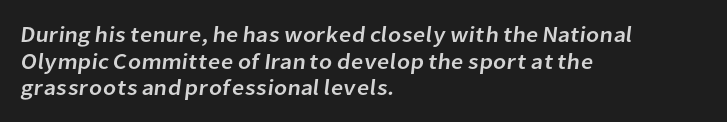
{"underline": "no", "align": "left", "line_spacing_ratio": 1.21, "letter_spacing": "normal", "letter_spacing_em": 0.0, "glyph_px": 22}
